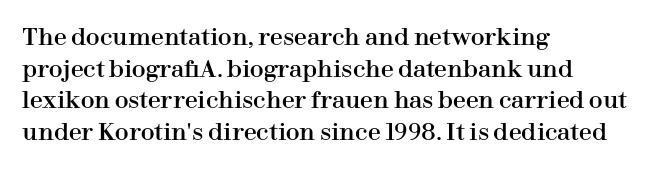
Q: Is the text italic (slanted)? A: No, it is upright.
Q: Is the text underlined? A: No.
Q: How is the paragraph aligned? A: Left-aligned.
Q: Is the spacing between letters normal or unusually wide? A: Normal.
Q: Is the spacing between lines tight, normal or loose? A: Normal.
